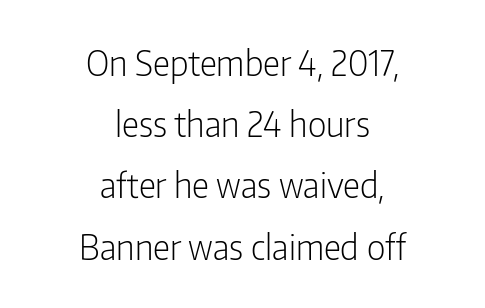
The image shows 34 px light, condensed sans-serif type, upright; set centered, line spacing 1.8x, normal letter spacing, not underlined; low stroke contrast and a medium x-height.
